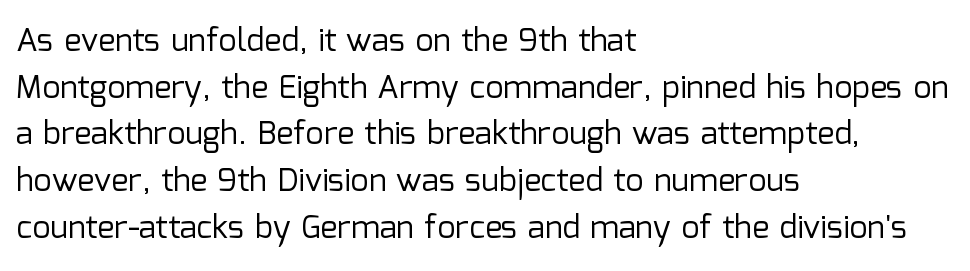
{"serif": "no", "italic": "no", "bold": "no", "weight": "regular", "width": "normal", "stroke_contrast": "low", "x_height": "medium", "monospaced": "no", "underline": "no", "align": "left", "line_spacing": "normal", "line_spacing_ratio": 1.46, "letter_spacing": "normal", "letter_spacing_em": 0.0, "glyph_px": 32}
